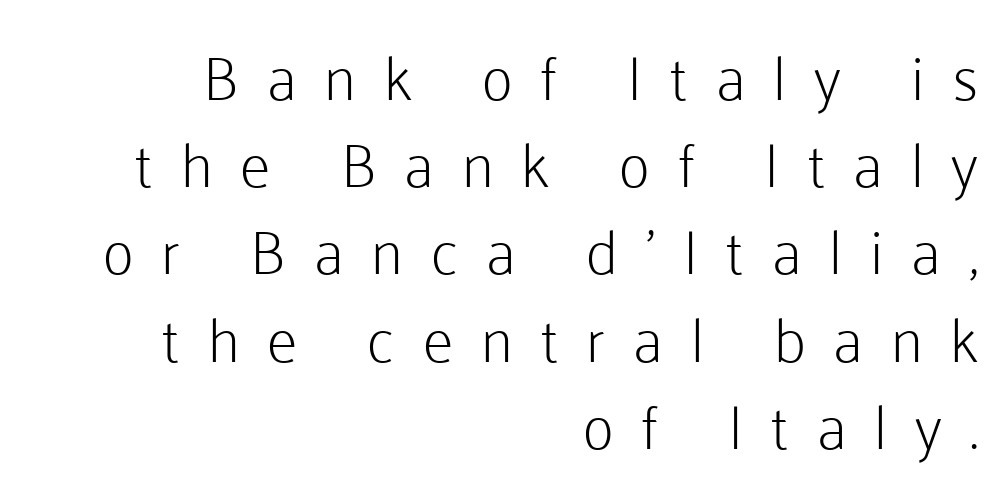
{"serif": "no", "italic": "no", "bold": "no", "weight": "light", "width": "normal", "stroke_contrast": "low", "x_height": "medium", "monospaced": "no", "underline": "no", "align": "right", "line_spacing": "normal", "line_spacing_ratio": 1.43, "letter_spacing": "wide", "letter_spacing_em": 0.46, "glyph_px": 61}
